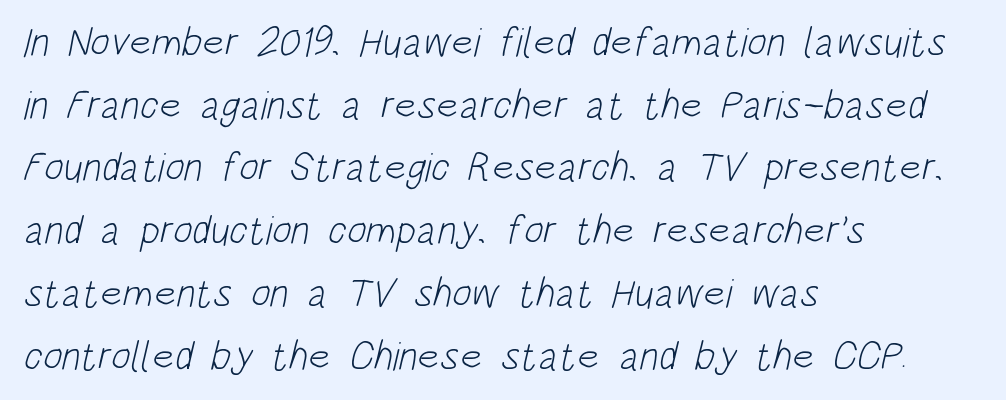
{"serif": "no", "bold": "no", "weight": "light", "width": "condensed", "stroke_contrast": "low", "x_height": "large", "monospaced": "no", "underline": "no", "align": "left", "line_spacing": "normal", "line_spacing_ratio": 1.53, "letter_spacing": "normal", "letter_spacing_em": 0.0, "glyph_px": 41}
